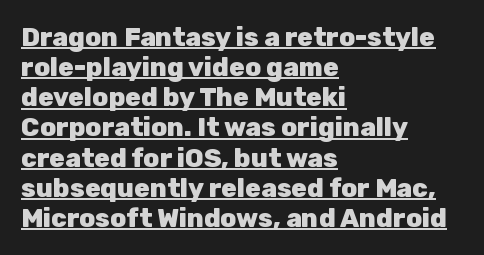
Line starts are locked; line ends wander. I'd describe the lettering as bold — thick and assertive. What stands out about the letter spacing? Nothing — it is the standard amount. Honestly, the underline is the first thing you notice here.
